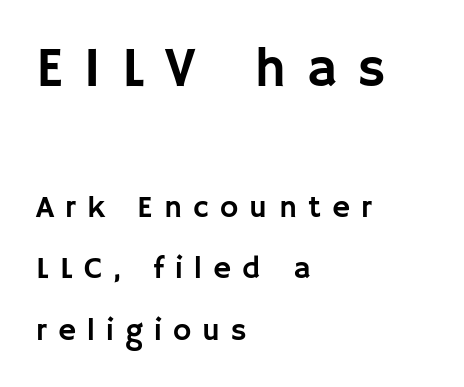
The image shows 55 px sans-serif type, upright; set left-aligned, loose line spacing (1.98x), unusually wide letter spacing (+0.36 em), not underlined; the first (top) block is 1.77x larger; low stroke contrast and a large x-height.
